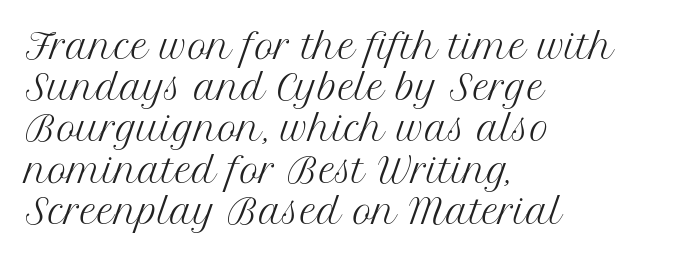
{"bold": "no", "weight": "regular", "width": "normal", "stroke_contrast": "medium", "x_height": "medium", "monospaced": "no", "underline": "no", "align": "left", "line_spacing": "normal", "line_spacing_ratio": 1.25, "letter_spacing": "normal", "letter_spacing_em": 0.0, "glyph_px": 33}
